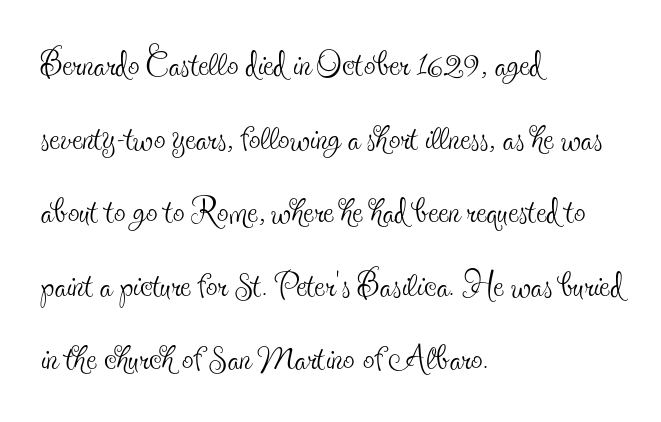
The passage is arranged the way most books set body copy — flush left. Leading matches the norm, producing a regular column. Varying glyph widths throughout — classic text-font behaviour. Does extra space separate the letters? No, they use regular spacing. The type family on display is of the serif kind. The cut favours lightness, reaching ordinary text weight at its darkest.
